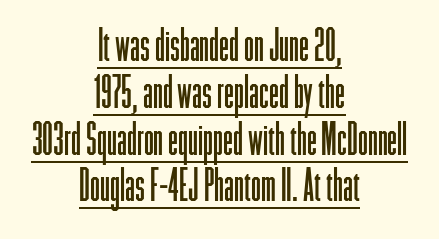
{"serif": "no", "italic": "no", "bold": "no", "weight": "light", "width": "condensed", "stroke_contrast": "low", "x_height": "medium", "monospaced": "no", "underline": "yes", "align": "center", "line_spacing": "tight", "line_spacing_ratio": 1.04, "letter_spacing": "normal", "letter_spacing_em": 0.0, "glyph_px": 45}
